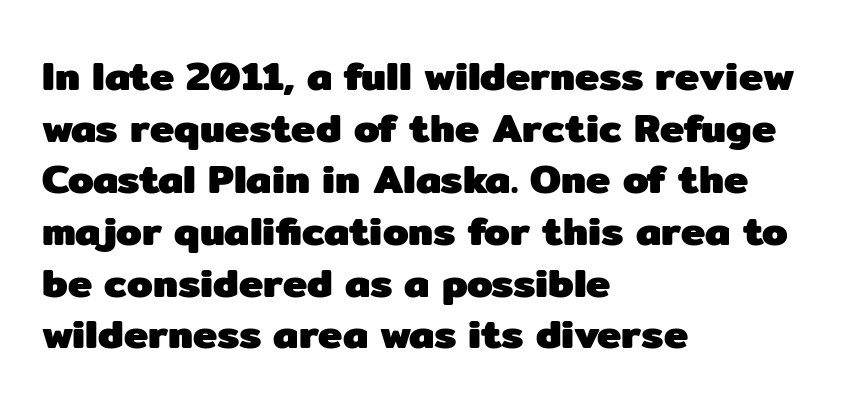
Thick stems and heavy bowls — unmistakably bold. I'd call this a sans setting — the letters go barefoot. The compositor pushed each line to the left boundary. A typesetter would call this zero additional tracking.
